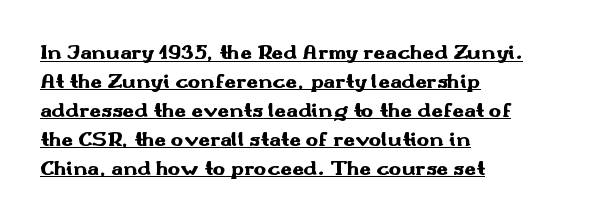
The image shows 21 px bold type, upright; set left-aligned, normal line spacing (1.38x), normal letter spacing, underlined.
